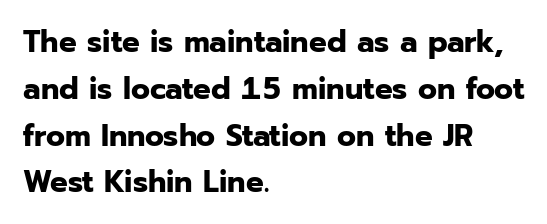
The image shows 31 px bold sans-serif type, upright; set left-aligned, normal line spacing (1.51x), normal letter spacing, not underlined; low stroke contrast and a medium x-height.
